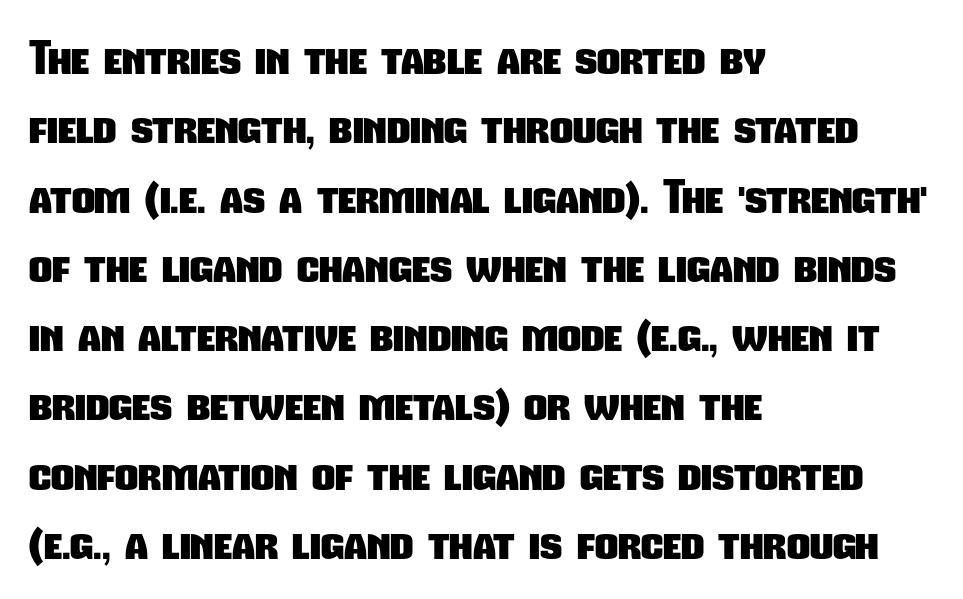
{"serif": "no", "bold": "yes", "weight": "heavy", "width": "condensed", "stroke_contrast": "low", "x_height": "medium", "monospaced": "no", "underline": "no", "align": "left", "line_spacing": "normal", "line_spacing_ratio": 1.54, "letter_spacing": "normal", "letter_spacing_em": 0.0, "glyph_px": 45}
